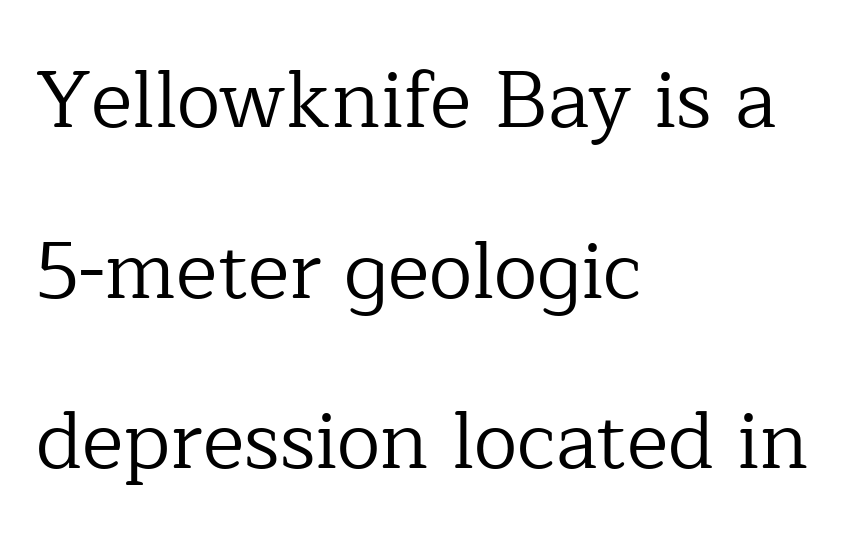
The type sits square on the baseline with zero lean. The block of text is sparse from top to bottom, with ample space between rows. Summary of weight: not heavy and not bold. The text block is weighted toward the left margin, trailing off unevenly rightward. Think of a printed novel: that variable character pitch is what you see here. Are there feet on the stems? There are — it's a serif.
